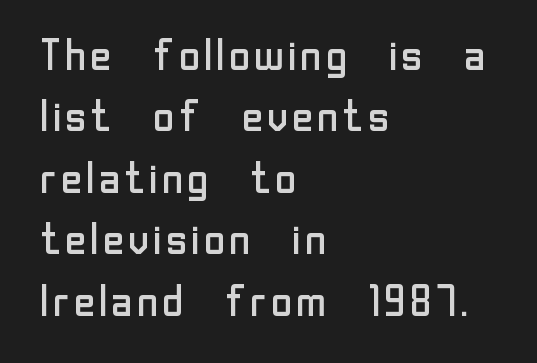
{"serif": "no", "italic": "no", "bold": "no", "weight": "regular", "width": "normal", "stroke_contrast": "low", "x_height": "medium", "monospaced": "no", "underline": "no", "align": "left", "line_spacing": "normal", "line_spacing_ratio": 1.43, "letter_spacing": "normal", "letter_spacing_em": 0.0, "glyph_px": 43}
